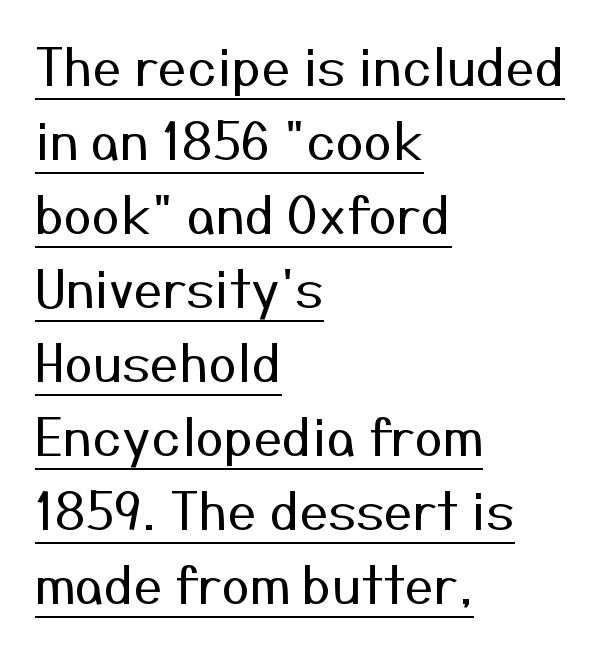
{"serif": "no", "italic": "no", "bold": "no", "weight": "regular", "width": "normal", "stroke_contrast": "medium", "x_height": "medium", "monospaced": "no", "underline": "yes", "align": "left", "line_spacing": "normal", "line_spacing_ratio": 1.45, "letter_spacing": "normal", "letter_spacing_em": 0.0, "glyph_px": 51}
